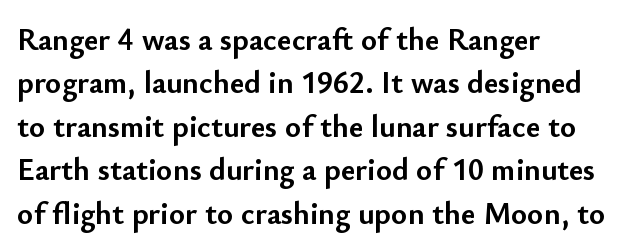
Varying glyph widths throughout — classic text-font behaviour. The type sits square on the baseline with zero lean. Horizontal alignment here is leftward, the default for most running prose. The font family rendered here belongs to the sans-serif group. The zone under the glyphs is completely vacant.
